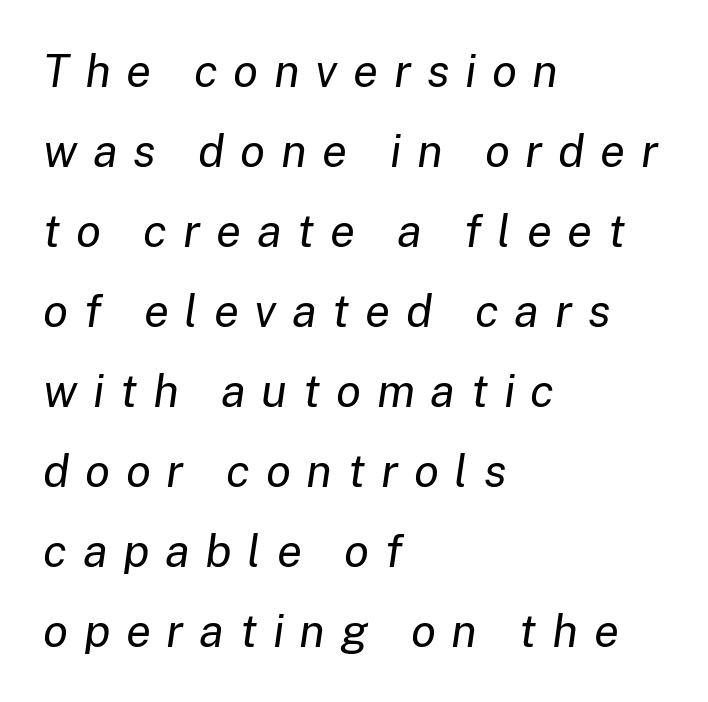
The image shows 46 px regular-weight type, italic (leaning right); set left-aligned, line spacing 1.74x, unusually wide letter spacing (+0.34 em), not underlined; low stroke contrast and a medium x-height.
